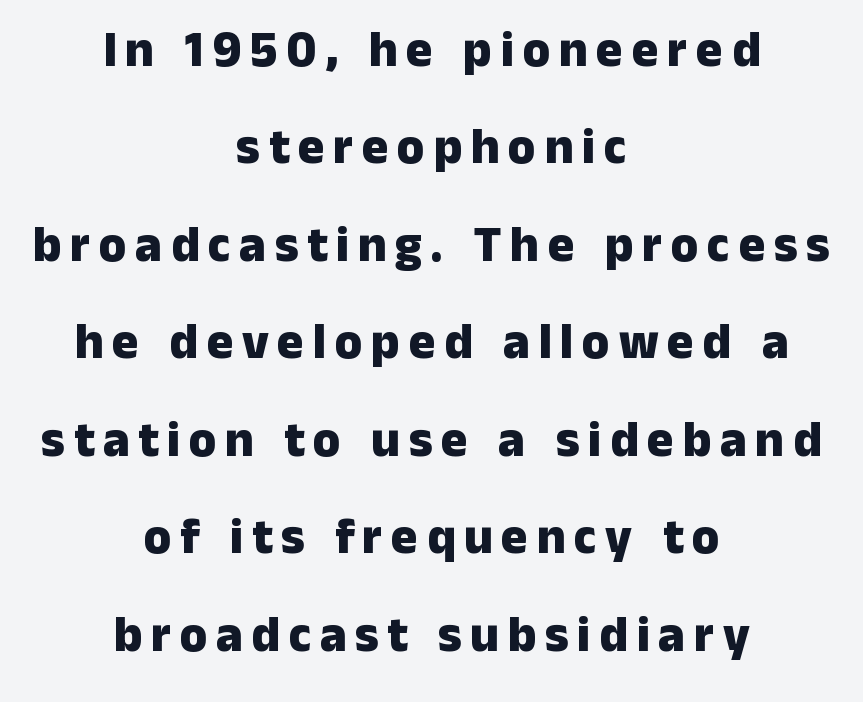
Q: Is the text bold? A: Yes.
Q: Is the text italic (slanted)? A: No, it is upright.
Q: Is the typeface a serif or a sans-serif typeface? A: Sans-serif.
Q: Is the text underlined? A: No.
Q: How is the paragraph aligned? A: Centered.
Q: Is the spacing between lines tight, normal or loose? A: Loose.
Q: Width (condensed, normal, or wide)? A: Normal.
Q: Stroke contrast? A: Low.
Q: x-height? A: Medium.
Q: Monospaced? A: No.
